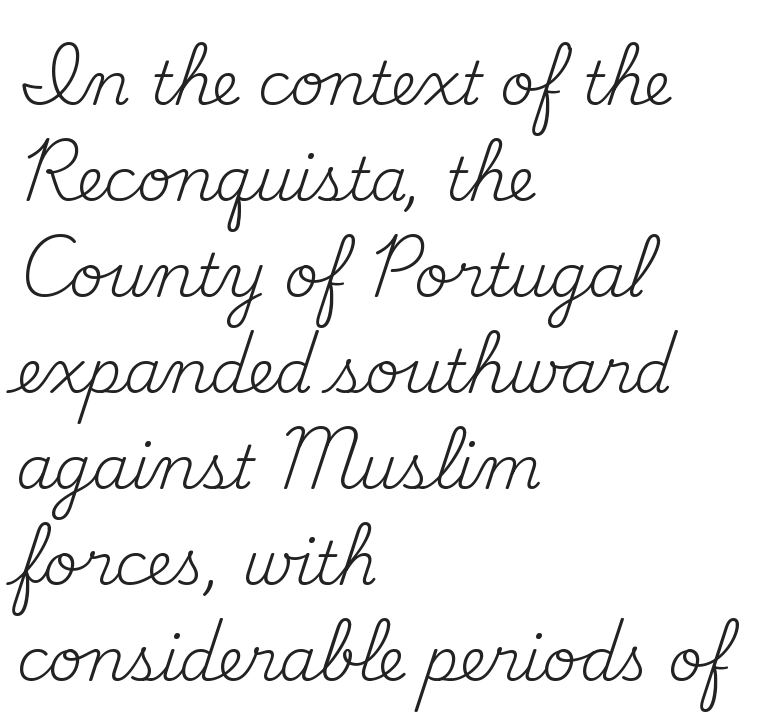
If you measured baseline to baseline, you'd find a middling distance. The lines in this sample share a left origin and differ only in where they stop. Underlining? Definitely not there. Note: serifs present on the glyphs.
